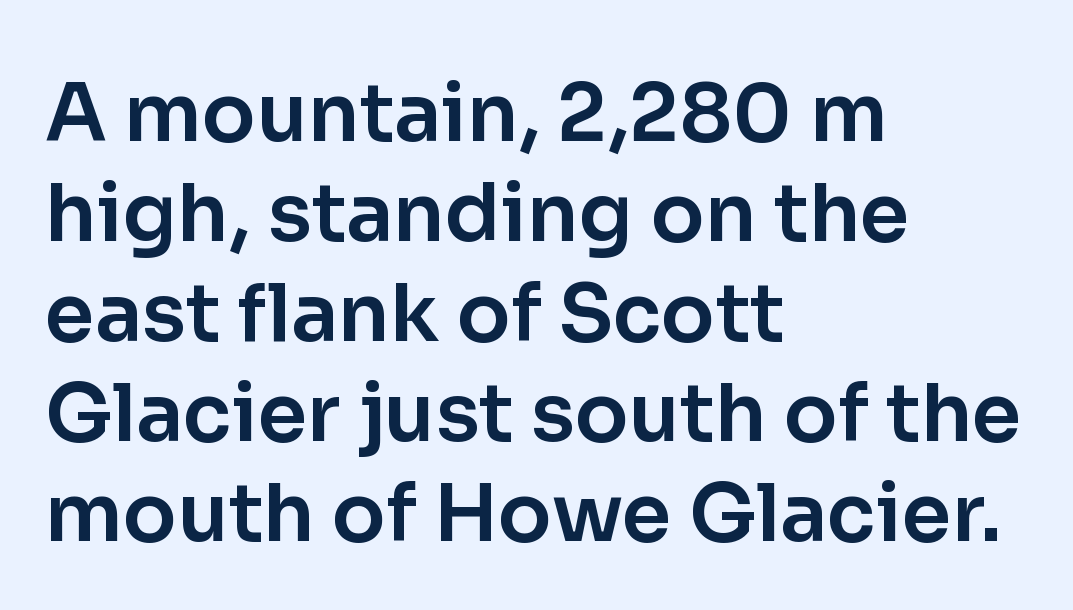
{"serif": "no", "italic": "no", "width": "normal", "stroke_contrast": "low", "x_height": "medium", "monospaced": "no", "underline": "no", "align": "left", "line_spacing": "normal", "line_spacing_ratio": 1.25, "letter_spacing": "normal", "letter_spacing_em": 0.0, "glyph_px": 80}
